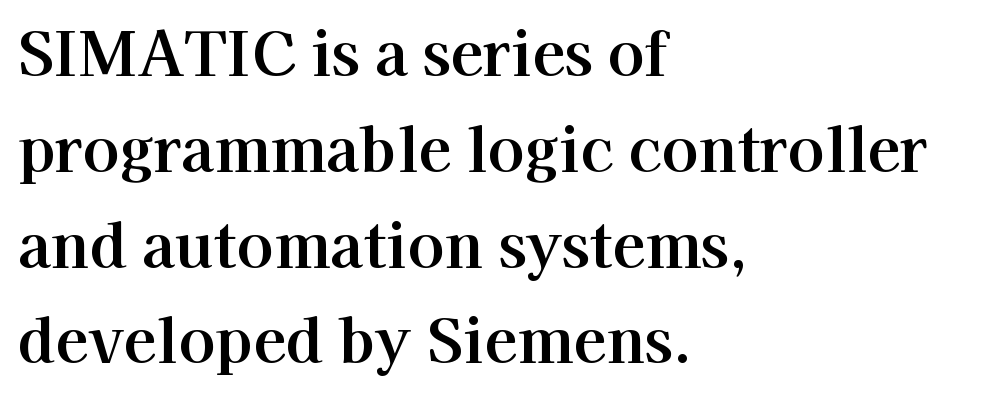
{"serif": "yes", "italic": "no", "width": "normal", "stroke_contrast": "high", "x_height": "medium", "monospaced": "no", "underline": "no", "align": "left", "line_spacing": "normal", "line_spacing_ratio": 1.57, "letter_spacing": "normal", "letter_spacing_em": 0.0, "glyph_px": 61}
